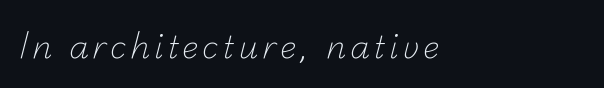
The font is comparable to plain body text, perhaps lighter. Is this a fixed-width face? No — the glyphs have proportional, varying widths. No feet cap the strokes, marking this as sans-serif type. Plain, unruled lines of type.
